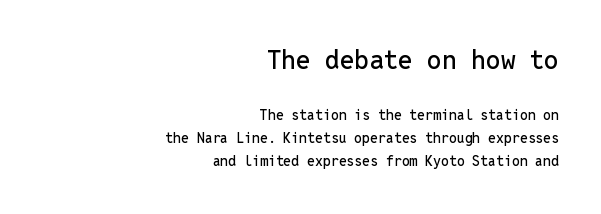
Q: Is the text italic (slanted)? A: No, it is upright.
Q: Is the text underlined? A: No.
Q: How is the paragraph aligned? A: Right-aligned.
Q: Is the spacing between letters normal or unusually wide? A: Normal.
Q: Is the spacing between lines tight, normal or loose? A: Normal.
Q: Which block of text is set in a larger size, the first (top) or the second (bottom)? A: The first (top) one.
